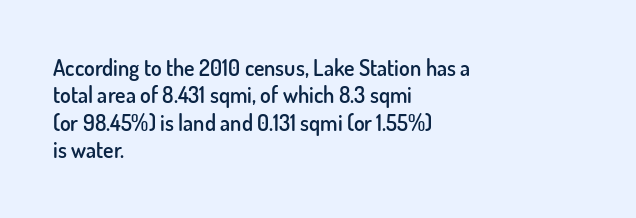
Q: Is the text bold? A: Semi-bold.
Q: Is the text italic (slanted)? A: No, it is upright.
Q: Is the text underlined? A: No.
Q: How is the paragraph aligned? A: Left-aligned.
Q: Is the spacing between letters normal or unusually wide? A: Normal.
Q: Is the spacing between lines tight, normal or loose? A: Normal.
